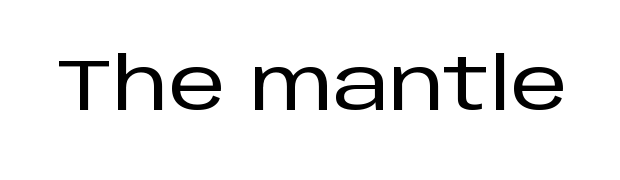
Q: Is the text italic (slanted)? A: No, it is upright.
Q: Is the typeface a serif or a sans-serif typeface? A: Sans-serif.
Q: Is the text underlined? A: No.
Q: Is the spacing between letters normal or unusually wide? A: Normal.
Q: Width (condensed, normal, or wide)? A: Normal.
Q: Stroke contrast? A: Low.
Q: x-height? A: Large.
Q: Monospaced? A: No.
